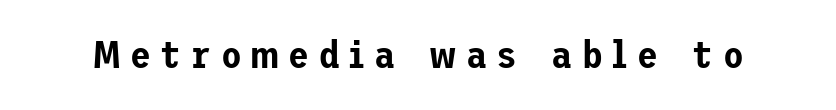
{"serif": "no", "italic": "no", "width": "normal", "stroke_contrast": "low", "x_height": "medium", "underline": "no", "letter_spacing": "wide", "letter_spacing_em": 0.25, "glyph_px": 38}
